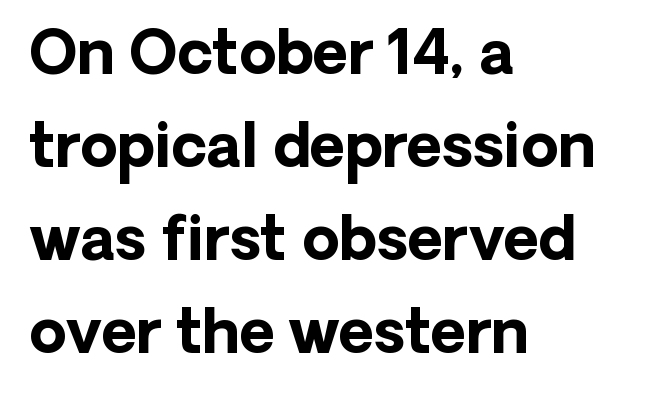
Proportional: the letters do not fall into vertical columns. Check where the strokes stop: nothing finishes them off — pure sans. A student would call this left alignment; a typographer would say flush left, rag right. Rule under the text: the space is simply empty.
